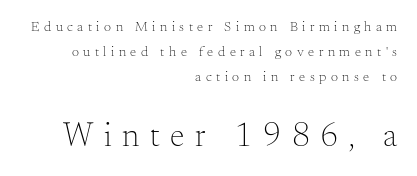
Which chunk is bigger? The second one — the bottom block dwarfs the top. Character widths vary here, with narrow letters taking less room than wide ones. The letterforms stand isolated, each surrounded by extra space. The strip under each line holds only bare page. The font's upright variant was chosen for this text. Ink coverage per letter is moderate at most.
